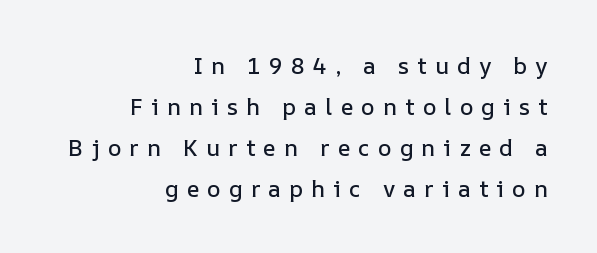
{"italic": "no", "underline": "no", "align": "right", "line_spacing_ratio": 1.78, "letter_spacing": "wide", "letter_spacing_em": 0.35, "glyph_px": 23}
